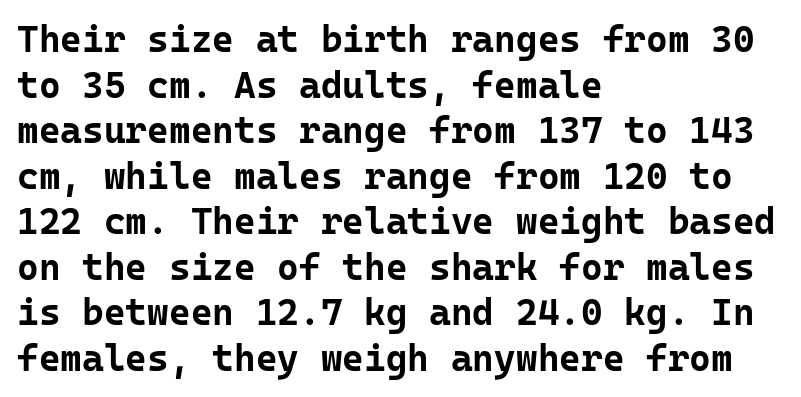
Q: Is the text bold? A: Yes.
Q: Is the text italic (slanted)? A: No, it is upright.
Q: Is the typeface a serif or a sans-serif typeface? A: Sans-serif.
Q: Is the text underlined? A: No.
Q: How is the paragraph aligned? A: Left-aligned.
Q: Is the spacing between letters normal or unusually wide? A: Normal.
Q: Width (condensed, normal, or wide)? A: Normal.
Q: Stroke contrast? A: Low.
Q: x-height? A: Medium.
Q: Monospaced? A: Yes.
